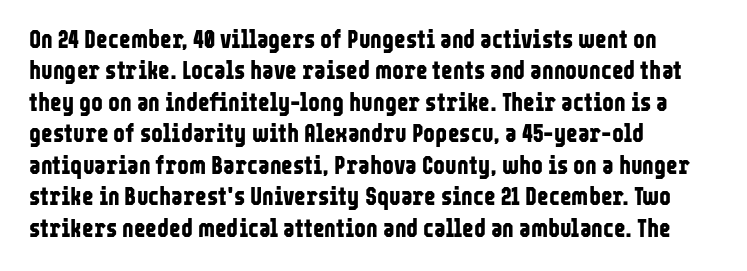
Horizontal alignment here is leftward, the default for most running prose. These lines were composed using upright roman letters. Quick note: underline off. Words appear dense and cohesive because spacing is normal. Honestly, the row spacing looks completely unremarkable. Heft: maximum for text — a bold.
